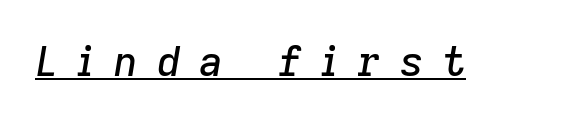
{"italic": "yes", "lean": "right", "slant_degrees": 9, "width": "normal", "stroke_contrast": "low", "x_height": "medium", "monospaced": "no", "underline": "yes", "letter_spacing": "wide", "letter_spacing_em": 0.46, "glyph_px": 41}
